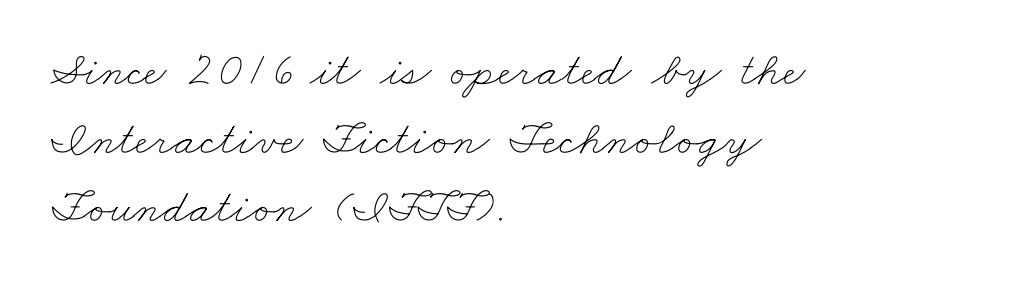
Q: Is the text bold? A: No.
Q: Is the text underlined? A: No.
Q: How is the paragraph aligned? A: Left-aligned.
Q: Is the spacing between letters normal or unusually wide? A: Normal.
Q: Is the spacing between lines tight, normal or loose? A: Normal.
Q: Width (condensed, normal, or wide)? A: Wide.
Q: Stroke contrast? A: Low.
Q: x-height? A: Small.
Q: Monospaced? A: No.
